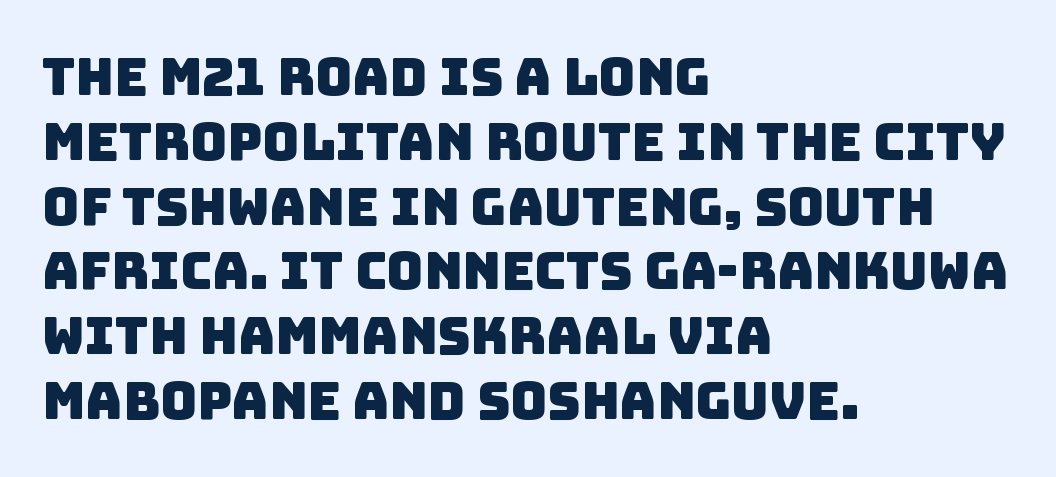
{"serif": "no", "width": "normal", "stroke_contrast": "low", "x_height": "large", "monospaced": "no", "underline": "no", "align": "left", "line_spacing": "normal", "line_spacing_ratio": 1.27, "letter_spacing": "normal", "letter_spacing_em": 0.0, "glyph_px": 51}
